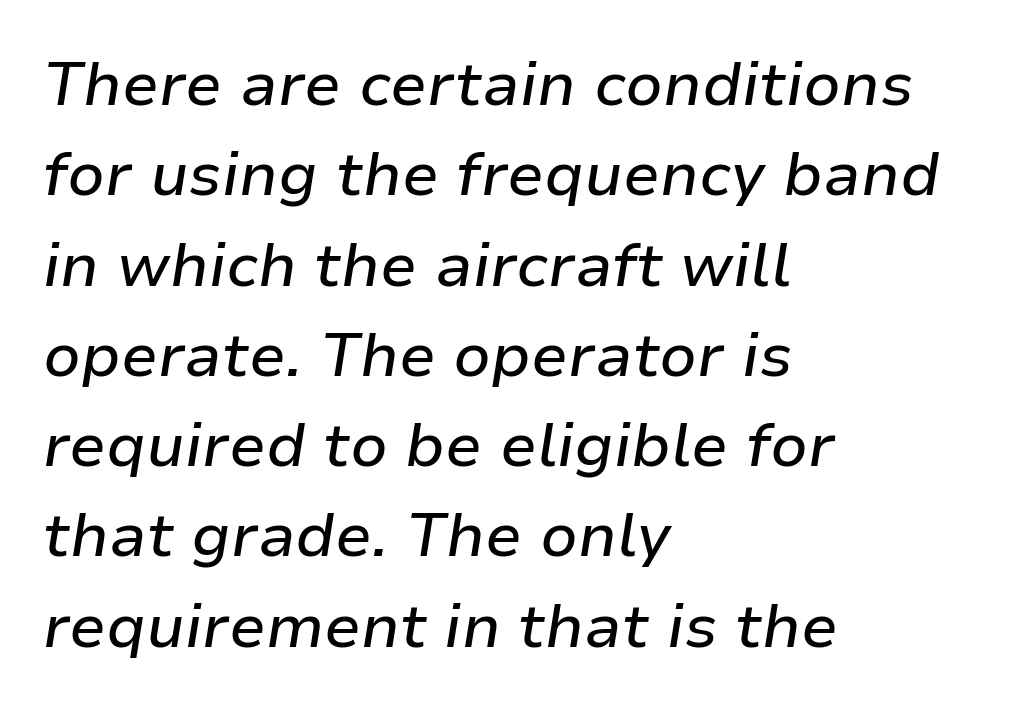
This is oblique type, the kind used for emphasis or titles. The passage is arranged the way most books set body copy — flush left. Only glyphs here, with clear space below each row. Horizontal bands of white between lines are of average thickness. Honestly, the letter spacing is just normal — you wouldn't notice it. Is this a fixed-width face? No — the glyphs have proportional, varying widths.
